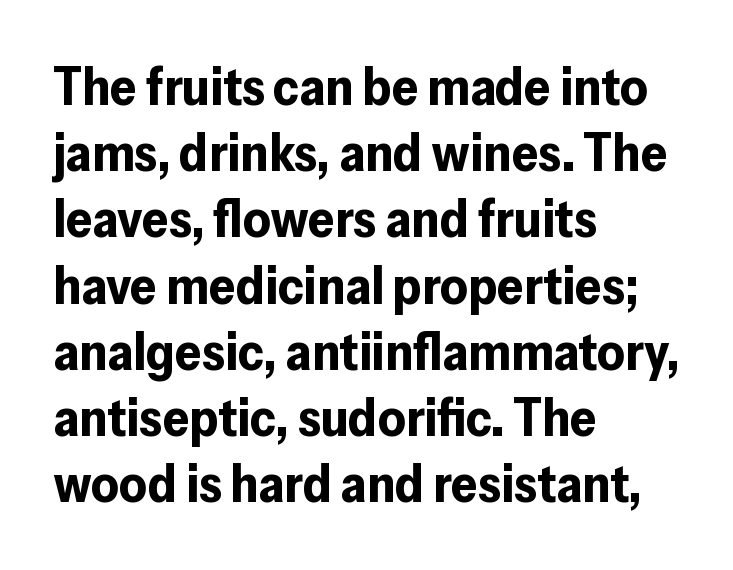
The image shows 53 px bold sans-serif type, upright; set left-aligned, normal line spacing (1.25x), normal letter spacing, not underlined; low stroke contrast and a medium x-height.
